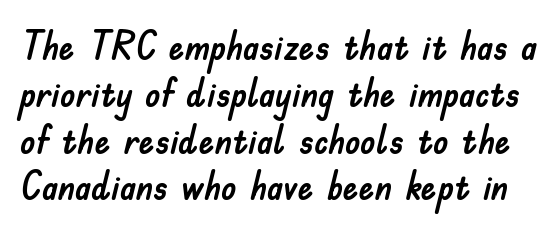
{"serif": "no", "width": "normal", "stroke_contrast": "low", "x_height": "small", "monospaced": "no", "underline": "no", "line_spacing_ratio": 1.2, "letter_spacing": "normal", "letter_spacing_em": 0.0, "glyph_px": 39}
